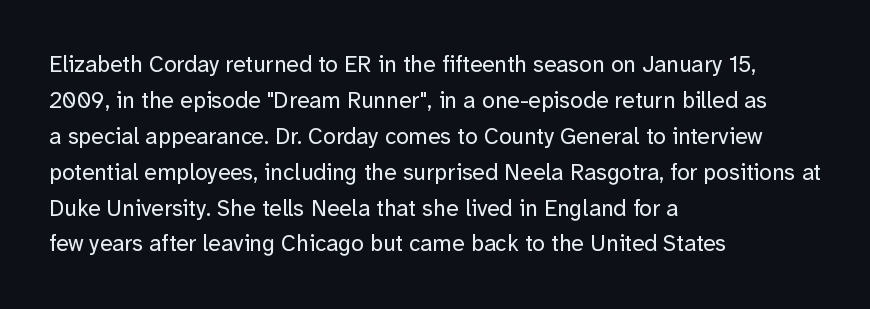
Q: Is the text bold? A: No.
Q: Is the text italic (slanted)? A: No, it is upright.
Q: Is the text underlined? A: No.
Q: How is the paragraph aligned? A: Left-aligned.
Q: Is the spacing between letters normal or unusually wide? A: Normal.
Q: Is the spacing between lines tight, normal or loose? A: Normal.
